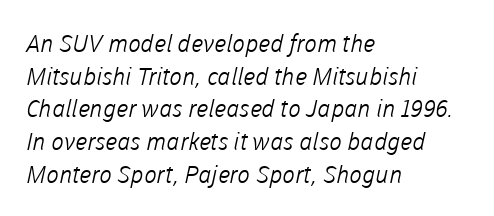
The image shows 24 px text type; set left-aligned, normal line spacing (1.36x), normal letter spacing, not underlined.
